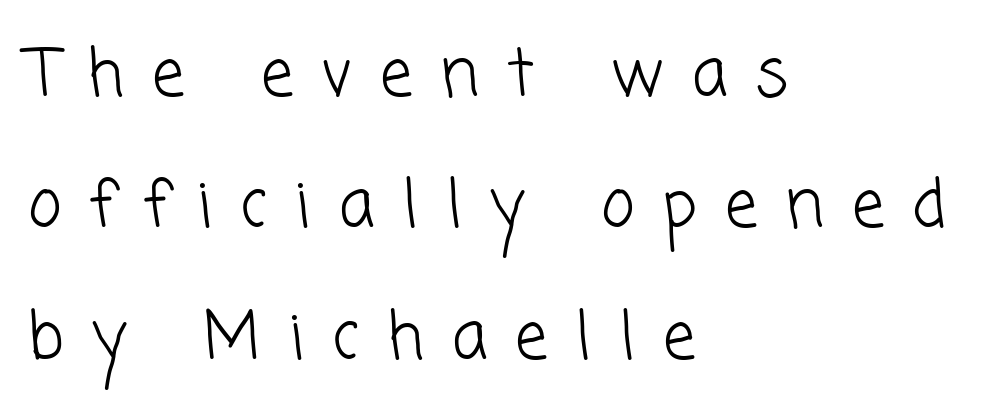
{"serif": "no", "bold": "no", "weight": "light", "width": "normal", "stroke_contrast": "low", "x_height": "medium", "monospaced": "no", "underline": "no", "align": "left", "line_spacing": "loose", "line_spacing_ratio": 2.02, "letter_spacing": "wide", "letter_spacing_em": 0.43, "glyph_px": 65}
